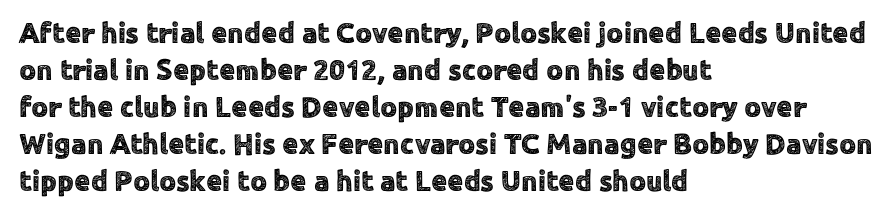
{"serif": "no", "italic": "no", "width": "normal", "x_height": "medium", "monospaced": "no", "underline": "no", "align": "left", "line_spacing": "normal", "line_spacing_ratio": 1.28, "letter_spacing": "normal", "letter_spacing_em": 0.0, "glyph_px": 29}
